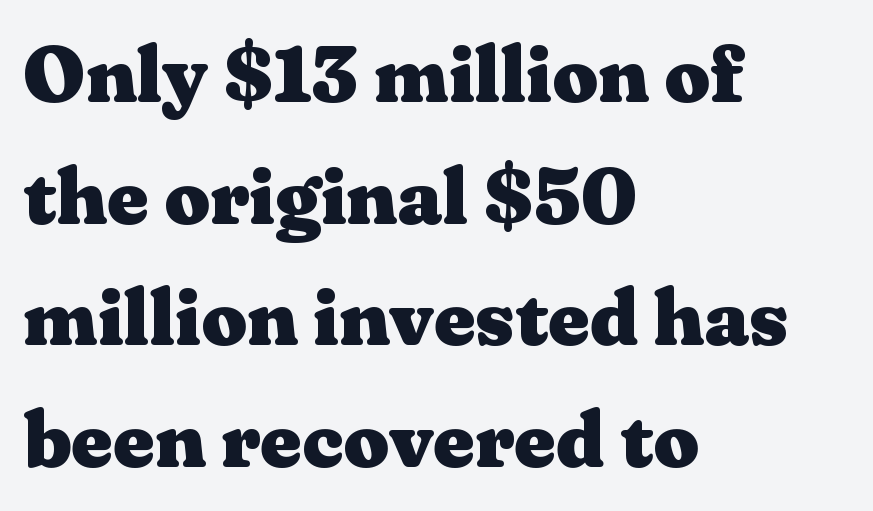
Q: Is the text bold? A: Yes.
Q: Is the text italic (slanted)? A: No, it is upright.
Q: Is the typeface a serif or a sans-serif typeface? A: Serif.
Q: Is the text underlined? A: No.
Q: How is the paragraph aligned? A: Left-aligned.
Q: Is the spacing between letters normal or unusually wide? A: Normal.
Q: Is the spacing between lines tight, normal or loose? A: Normal.
Q: Width (condensed, normal, or wide)? A: Wide.
Q: Stroke contrast? A: Medium.
Q: x-height? A: Medium.
Q: Monospaced? A: No.
